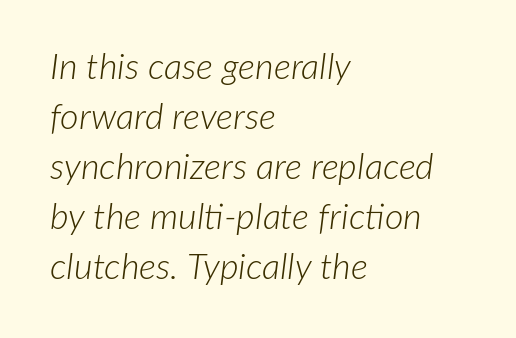
Think of a printed novel: that variable character pitch is what you see here. Letters have the restrained weight of plain body copy at most. Designer's note — italics engaged. A typesetter would call this leading conventional body-copy spacing. Unmarked baselines from the first word to the last. Compared with a centered layout, this one pins lines to the left instead.
